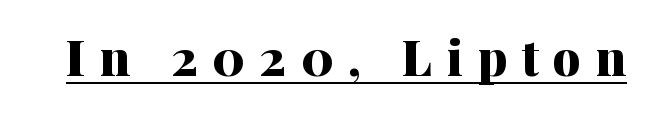
Q: Is the text bold? A: Yes.
Q: Is the text italic (slanted)? A: No, it is upright.
Q: Is the typeface a serif or a sans-serif typeface? A: Serif.
Q: Is the text underlined? A: Yes.
Q: Is the spacing between letters normal or unusually wide? A: Unusually wide.
Q: Width (condensed, normal, or wide)? A: Normal.
Q: Stroke contrast? A: Medium.
Q: x-height? A: Medium.
Q: Monospaced? A: No.
